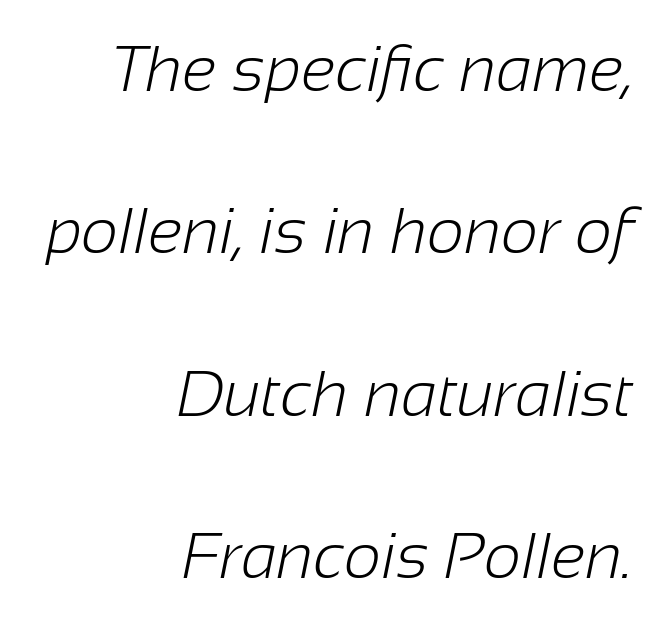
The image shows 65 px light sans-serif type; set right-aligned, loose line spacing (2.5x), normal letter spacing, not underlined; low stroke contrast and a medium x-height.
